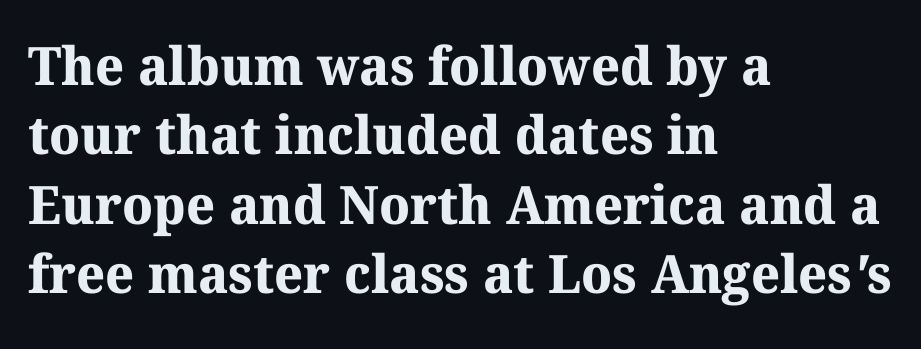
{"serif": "yes", "bold": "yes", "weight": "bold", "width": "normal", "stroke_contrast": "medium", "x_height": "medium", "monospaced": "no", "underline": "no", "align": "left", "line_spacing": "normal", "line_spacing_ratio": 1.31, "letter_spacing": "normal", "letter_spacing_em": 0.0, "glyph_px": 53}
